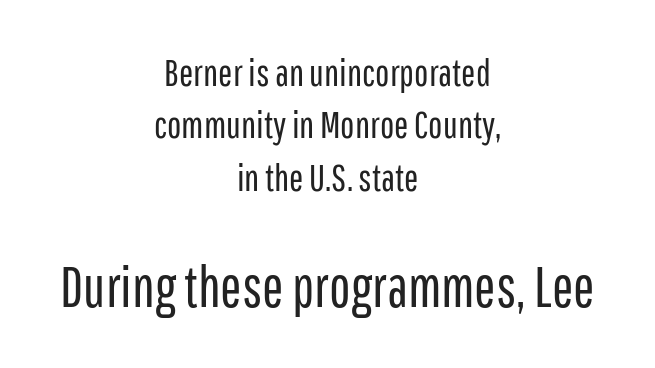
Observe the ordinary spacing: letters are neighbours, not strangers. Compared with typical paragraphs, the rows here are spaced about the same. The axis of the letterforms is exactly vertical. Leftover space on each line is divided equally before and after the words. Glance below the letters and you will spot only blank space.
